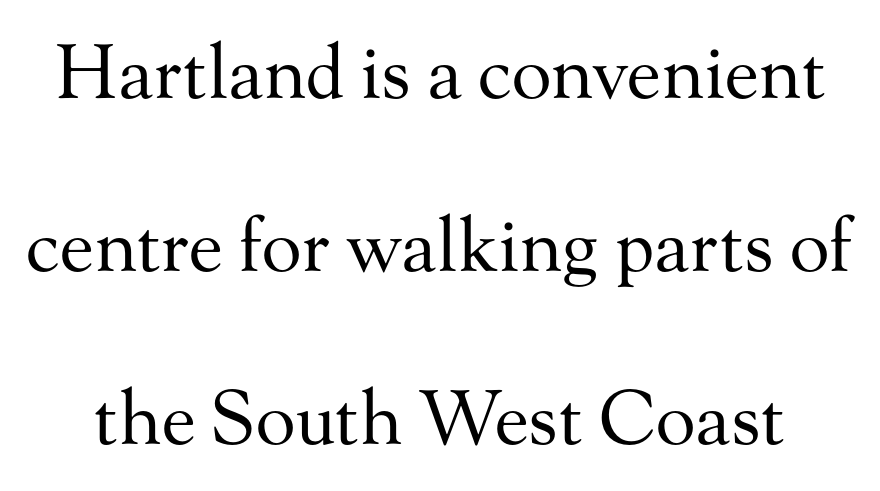
Nothing heavy about these letters — not bold at all. Each letter's strokes conclude with small projecting serifs. Caption: standard tracking, unaltered. Whoever set this chose breathing room over compactness in the vertical rhythm.
